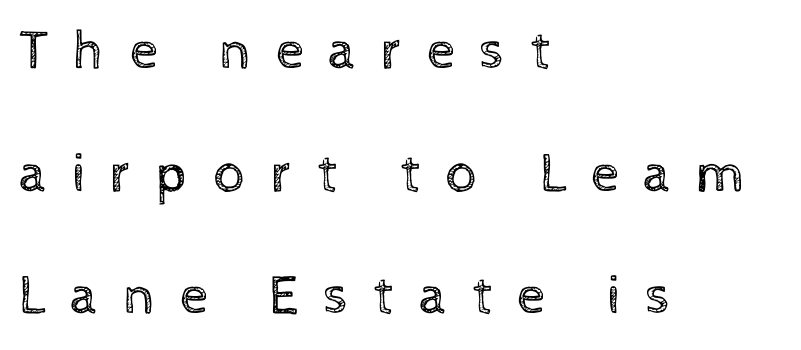
Q: Is the text bold? A: No.
Q: Is the text italic (slanted)? A: No, it is upright.
Q: Is the text underlined? A: No.
Q: How is the paragraph aligned? A: Left-aligned.
Q: Is the spacing between letters normal or unusually wide? A: Unusually wide.
Q: Is the spacing between lines tight, normal or loose? A: Loose.
Q: Width (condensed, normal, or wide)? A: Normal.
Q: x-height? A: Medium.
Q: Monospaced? A: No.
